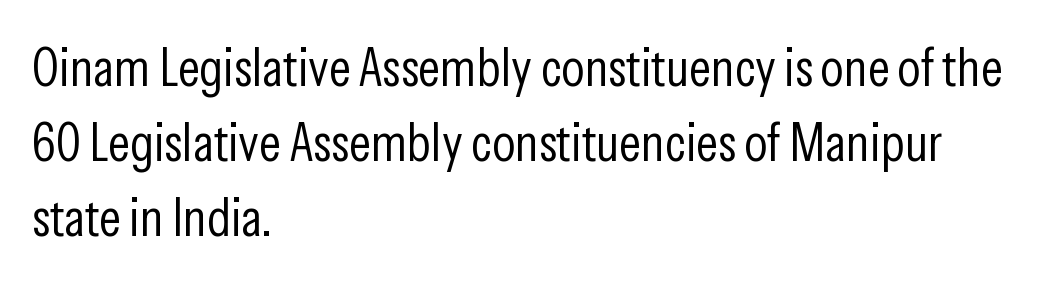
{"serif": "no", "italic": "no", "bold": "no", "weight": "light", "width": "condensed", "stroke_contrast": "low", "x_height": "medium", "monospaced": "no", "underline": "no", "align": "left", "line_spacing": "normal", "line_spacing_ratio": 1.39, "letter_spacing": "normal", "letter_spacing_em": 0.0, "glyph_px": 54}
